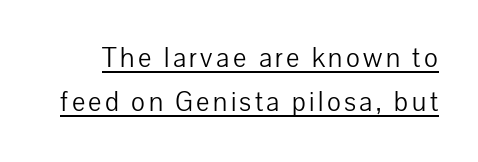
Q: Is the text bold? A: No.
Q: Is the text italic (slanted)? A: No, it is upright.
Q: Is the typeface a serif or a sans-serif typeface? A: Sans-serif.
Q: Is the text underlined? A: Yes.
Q: Is the spacing between lines tight, normal or loose? A: Normal.
Q: Width (condensed, normal, or wide)? A: Normal.
Q: Stroke contrast? A: Low.
Q: x-height? A: Medium.
Q: Monospaced? A: No.
